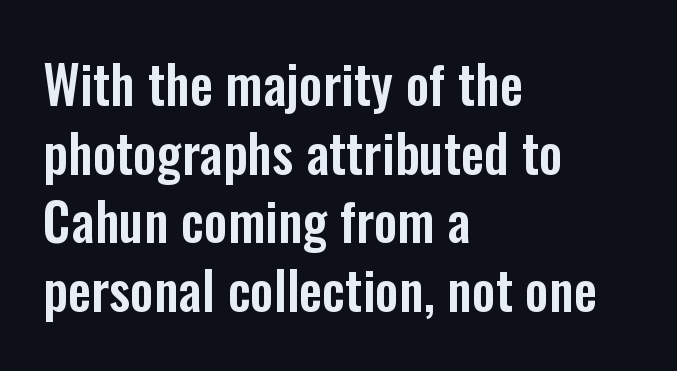
Q: Is the text italic (slanted)? A: No, it is upright.
Q: Is the typeface a serif or a sans-serif typeface? A: Sans-serif.
Q: Is the text underlined? A: No.
Q: How is the paragraph aligned? A: Left-aligned.
Q: Is the spacing between letters normal or unusually wide? A: Normal.
Q: Is the spacing between lines tight, normal or loose? A: Normal.
Q: Width (condensed, normal, or wide)? A: Condensed.
Q: Stroke contrast? A: Low.
Q: x-height? A: Medium.
Q: Monospaced? A: No.
